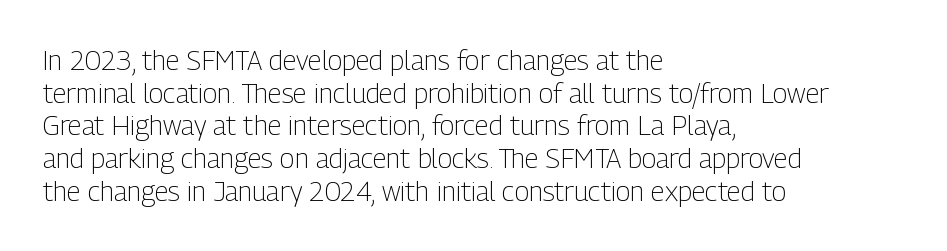
{"italic": "no", "bold": "no", "underline": "no", "align": "left", "line_spacing_ratio": 1.21, "letter_spacing": "normal", "letter_spacing_em": 0.0, "glyph_px": 27}
